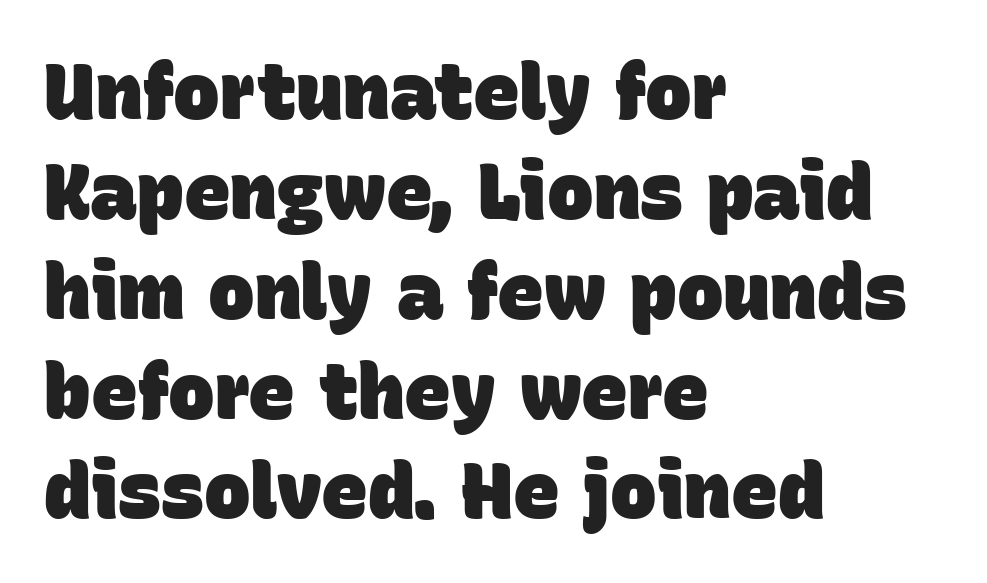
To sum up the face: it is a sans, with no serifs. The passage shown is not underscored anywhere. Character widths vary here, with narrow letters taking less room than wide ones. In terms of weight, the rendering is a true, heavy bold. A student would call this left alignment; a typographer would say flush left, rag right.
